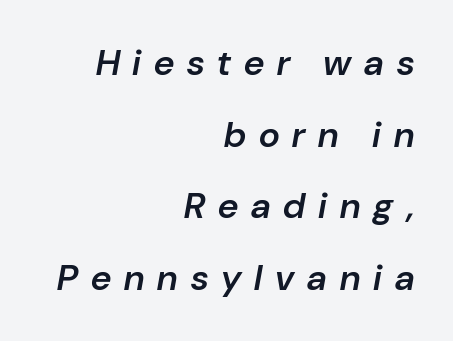
The image shows 36 px semibold type, italic (leaning right); set right-aligned, loose line spacing (1.99x), unusually wide letter spacing (+0.36 em), not underlined; low stroke contrast and a medium x-height.
